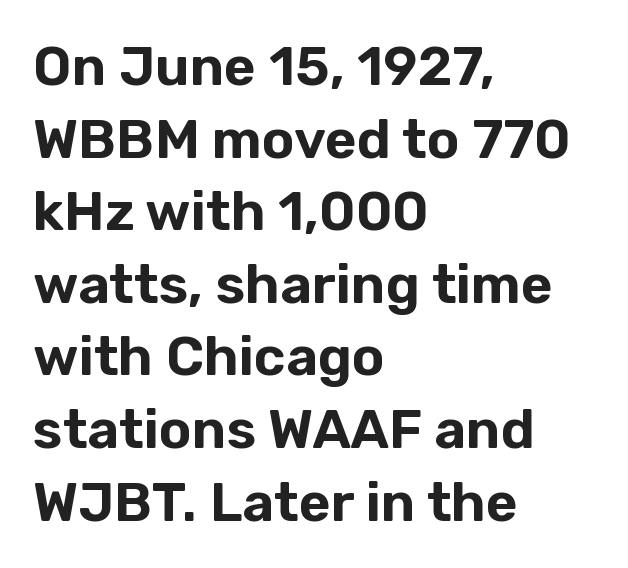
This sample uses an upright cut, with every glyph sitting square on the baseline. In terms of letterform style, serifs are entirely absent. Any mark beneath the type? The region is blank. Interline gaps are of average width in this sample.
